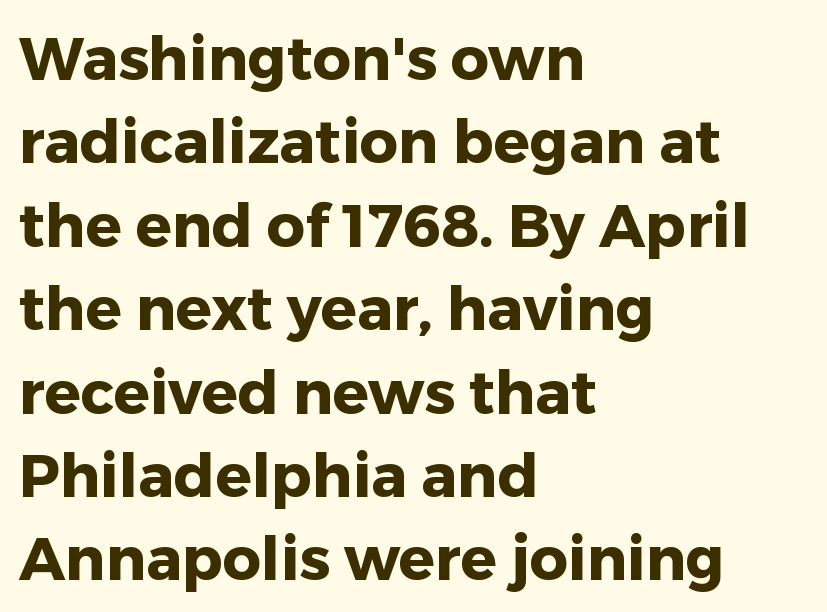
{"serif": "no", "italic": "no", "bold": "yes", "weight": "heavy", "width": "normal", "stroke_contrast": "low", "x_height": "medium", "monospaced": "no", "underline": "no", "align": "left", "line_spacing": "normal", "line_spacing_ratio": 1.39, "letter_spacing": "normal", "letter_spacing_em": 0.0, "glyph_px": 60}
